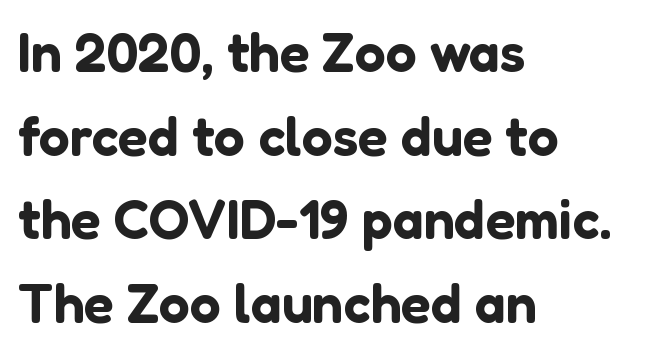
The image shows 55 px sans-serif type, upright; set left-aligned, normal line spacing (1.52x), normal letter spacing, not underlined; low stroke contrast and a medium x-height.
